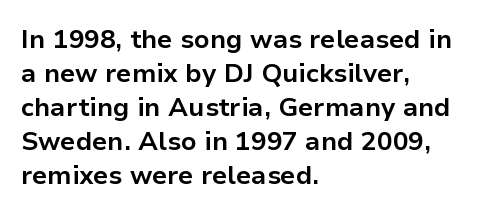
Typeset ragged right — the left edge is the straight one. Words float on clear page, feet unadorned. Vertically, the passage feels balanced, rows spaced as you'd expect. This sample uses plain, unmodified letter spacing. Summary of weight: heavy, a full bold. Characters remain perfectly vertical along every line.
